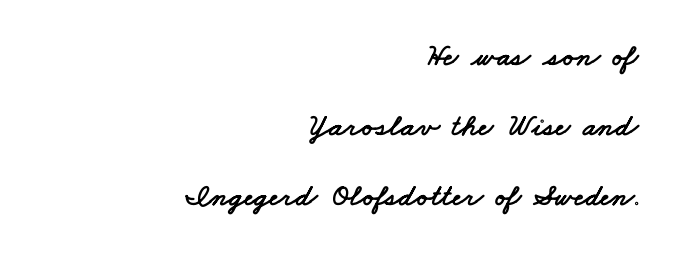
The image shows 31 px wide sans-serif type; set right-aligned, loose line spacing (2.26x), normal letter spacing, not underlined; low stroke contrast and a small x-height.
